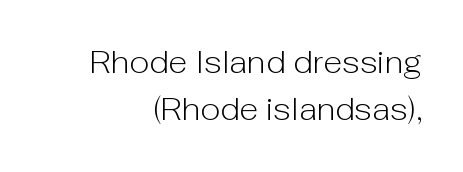
Tall strokes in this sample are plumb rather than angled. Is the letter spacing exaggerated? No — it looks like the ordinary default. The glyphs in this specimen are sans serif. The rows are spaced the way most documents space them.
